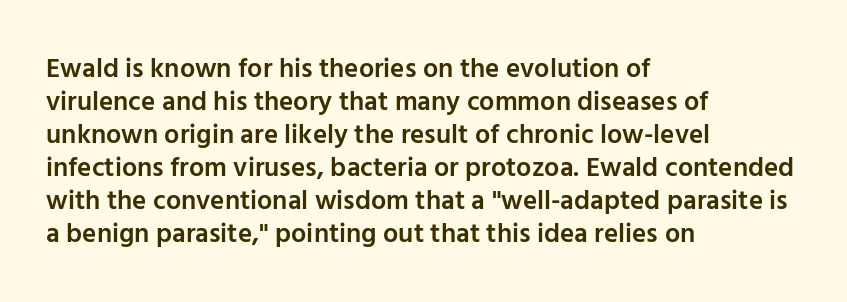
The image shows 27 px text type, upright; set left-aligned, line spacing 1.22x, normal letter spacing, not underlined.
